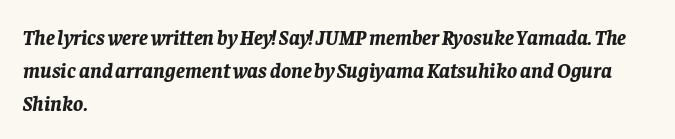
Q: Is the text bold? A: Yes.
Q: Is the text italic (slanted)? A: Yes, it leans right by about 8 degrees.
Q: Is the text underlined? A: No.
Q: How is the paragraph aligned? A: Left-aligned.
Q: Is the spacing between letters normal or unusually wide? A: Normal.
Q: Is the spacing between lines tight, normal or loose? A: Normal.
